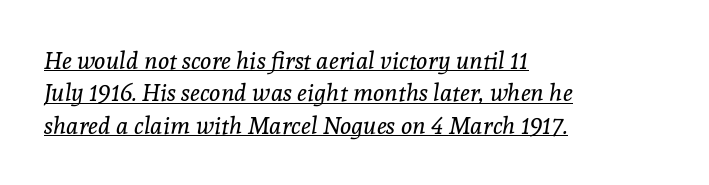
Q: Is the text bold? A: No.
Q: Is the text italic (slanted)? A: Yes, it leans right by about 8 degrees.
Q: Is the text underlined? A: Yes.
Q: How is the paragraph aligned? A: Left-aligned.
Q: Is the spacing between letters normal or unusually wide? A: Normal.
Q: Is the spacing between lines tight, normal or loose? A: Normal.
